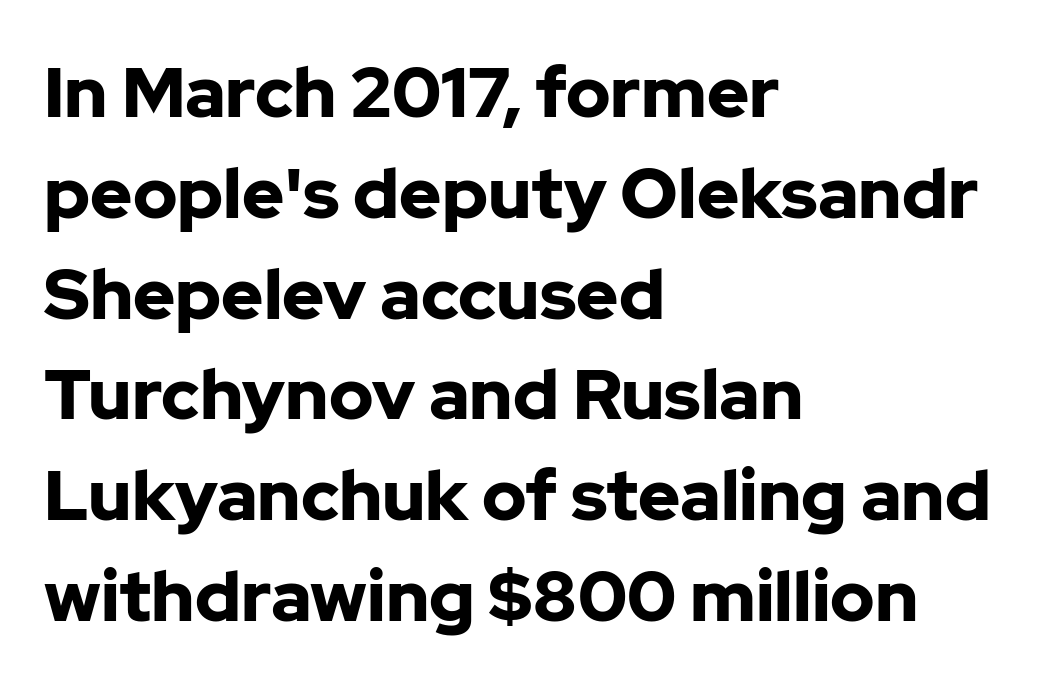
{"serif": "no", "italic": "no", "bold": "yes", "weight": "bold", "width": "normal", "stroke_contrast": "low", "x_height": "medium", "monospaced": "no", "underline": "no", "align": "left", "line_spacing": "normal", "line_spacing_ratio": 1.42, "letter_spacing": "normal", "letter_spacing_em": 0.0, "glyph_px": 71}
